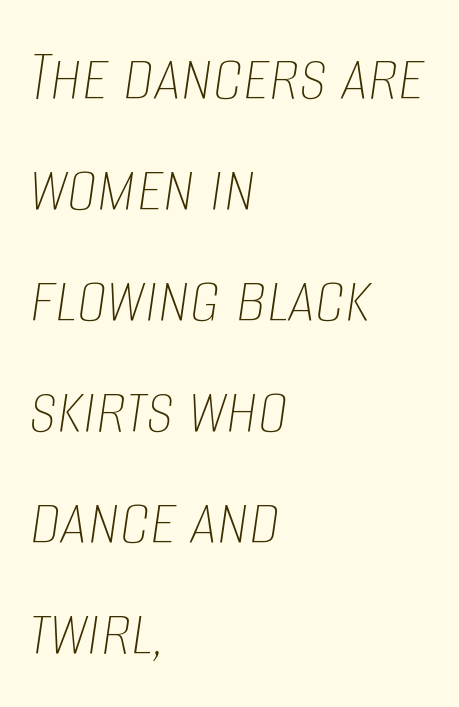
{"italic": "yes", "lean": "right", "slant_degrees": 8, "bold": "no", "weight": "thin", "width": "condensed", "stroke_contrast": "low", "x_height": "large", "monospaced": "no", "underline": "no", "align": "left", "line_spacing": "normal", "line_spacing_ratio": 1.46, "letter_spacing": "normal", "letter_spacing_em": 0.0, "glyph_px": 76}
